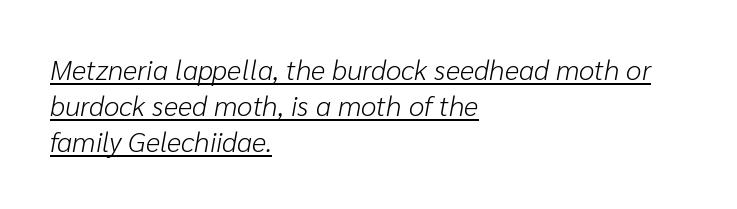
Compared with typical body copy, the letter spacing here is the same. The specimen includes a rule beneath the text block's lines. Successive baselines arrive at the customary interval. The lines are quadded left. Looks like regular typesetting: each glyph gets only the width it needs.
